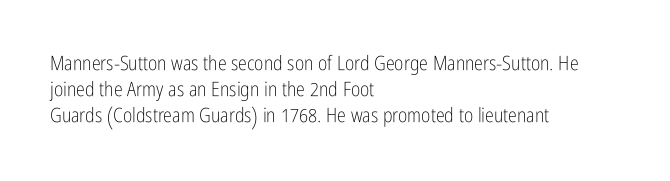
The image shows 20 px text type, upright; set left-aligned, normal line spacing (1.31x), normal letter spacing, not underlined.
